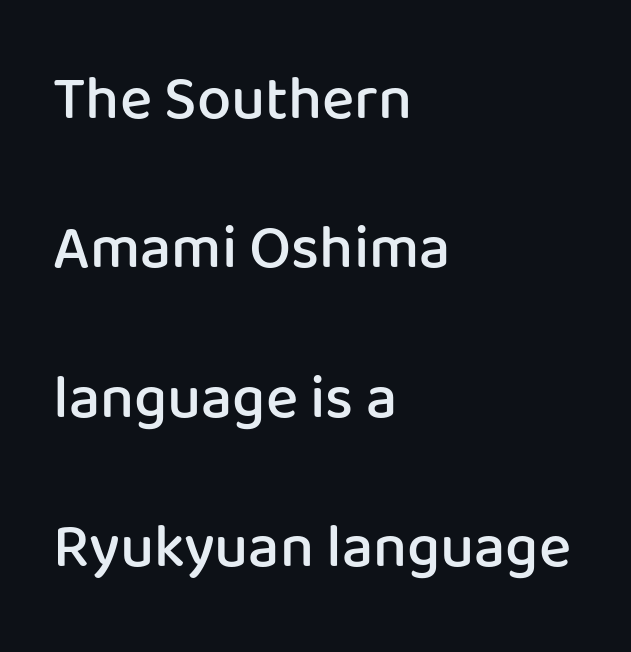
The image shows 61 px semibold sans-serif type, upright; set left-aligned, loose line spacing (2.45x), normal letter spacing, not underlined; low stroke contrast and a medium x-height.
